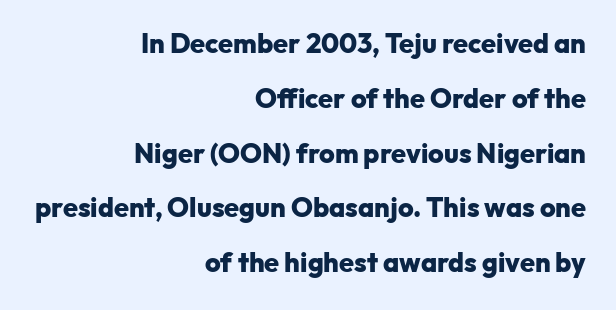
Q: Is the text bold? A: Yes.
Q: Is the text italic (slanted)? A: No, it is upright.
Q: Is the text underlined? A: No.
Q: How is the paragraph aligned? A: Right-aligned.
Q: Is the spacing between letters normal or unusually wide? A: Normal.
Q: Is the spacing between lines tight, normal or loose? A: Loose.
